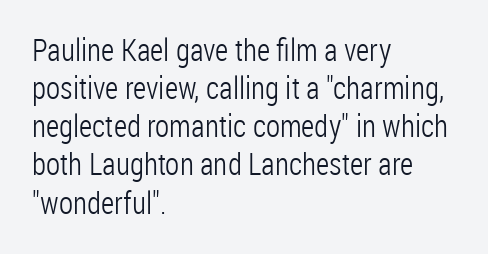
The image shows 31 px light, condensed sans-serif type, upright; set left-aligned, line spacing 1.23x, normal letter spacing, not underlined; low stroke contrast and a medium x-height.
